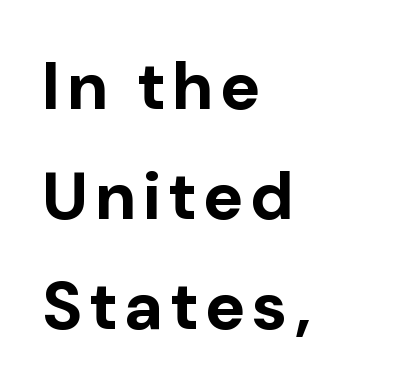
This is the regular roman posture of the typeface. These lines sit exactly where default settings would place them. Typographically, this falls in the sans-serif category. Proportional: the letters do not fall into vertical columns.
